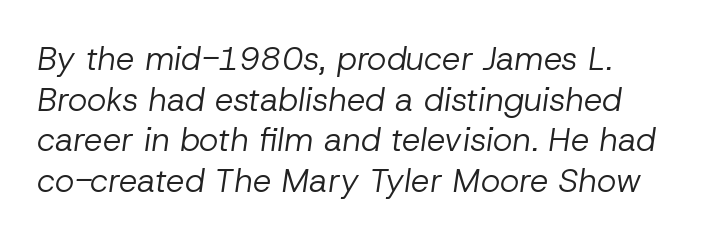
The image shows 33 px regular-weight type, italic (leaning right); set left-aligned, line spacing 1.23x, normal letter spacing, not underlined; low stroke contrast and a medium x-height.
